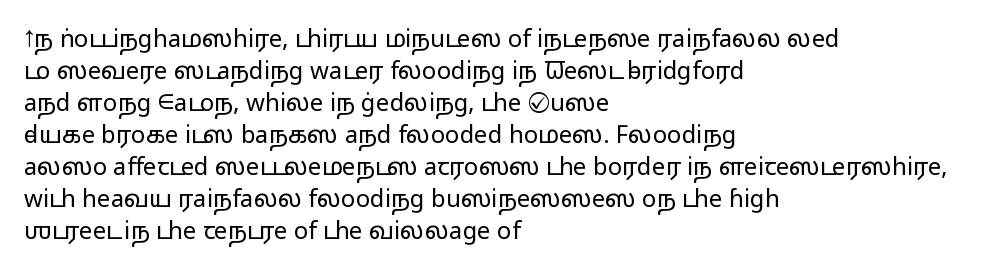
{"italic": "no", "bold": "no", "underline": "no", "align": "left", "line_spacing": "normal", "line_spacing_ratio": 1.33, "letter_spacing": "normal", "letter_spacing_em": 0.0, "glyph_px": 24}
